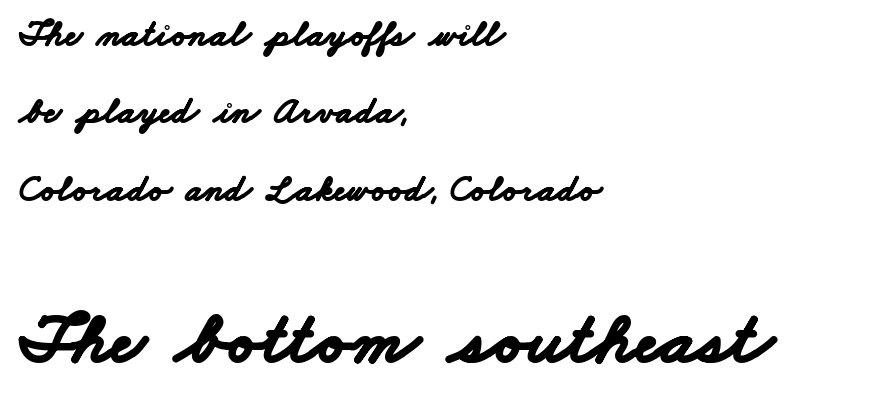
If you squint, the bottom block still reads clearly — it's the larger of the two. The passage shown has conventional tracking throughout. Type style note: lacks serifs. Leading is clearly above the norm, producing a sparse column. You could not count columns in this text — the font is proportionally spaced. Is the block centered? No — it sits flush against the left margin.
